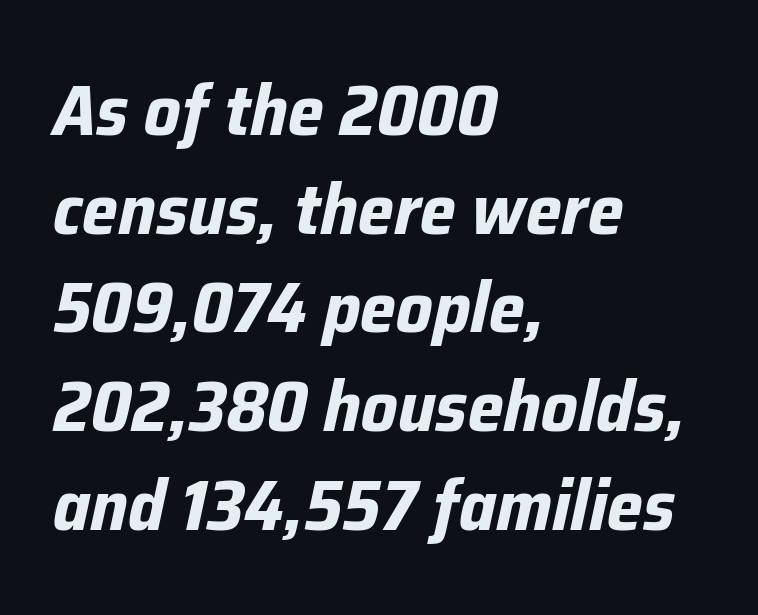
The image shows 72 px bold type, italic (leaning right); set left-aligned, normal line spacing (1.37x), normal letter spacing, not underlined; low stroke contrast and a medium x-height.
